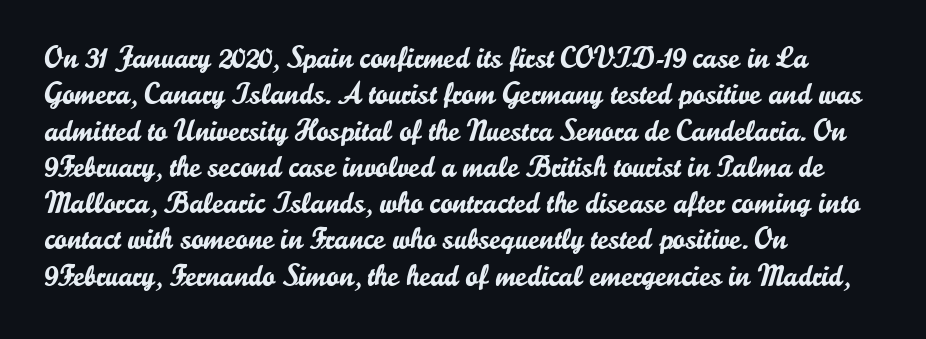
Q: Is the text italic (slanted)? A: Yes.
Q: Is the typeface a serif or a sans-serif typeface? A: Sans-serif.
Q: Is the text underlined? A: No.
Q: How is the paragraph aligned? A: Left-aligned.
Q: Is the spacing between letters normal or unusually wide? A: Normal.
Q: Width (condensed, normal, or wide)? A: Normal.
Q: Stroke contrast? A: Low.
Q: x-height? A: Small.
Q: Monospaced? A: No.
